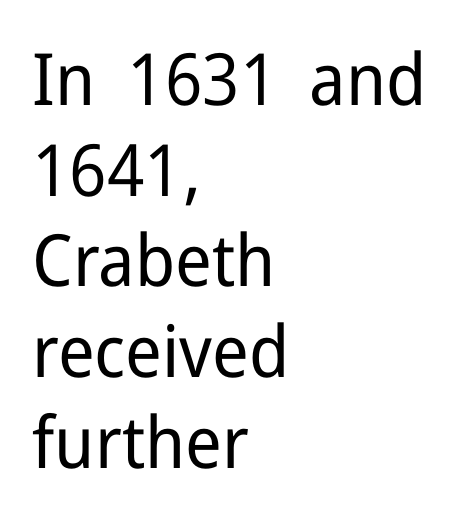
{"serif": "no", "italic": "no", "bold": "no", "weight": "regular", "width": "normal", "stroke_contrast": "low", "x_height": "medium", "monospaced": "no", "underline": "no", "align": "left", "line_spacing": "normal", "line_spacing_ratio": 1.26, "letter_spacing": "normal", "letter_spacing_em": 0.0, "glyph_px": 72}
